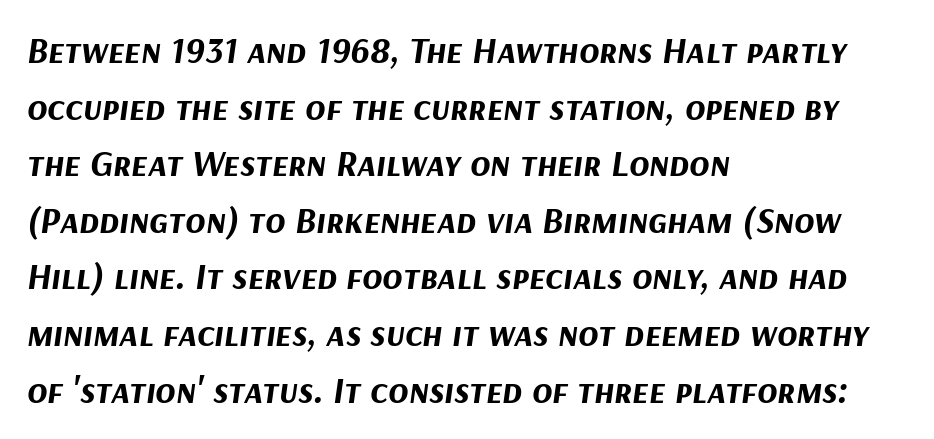
The face used here has the dense, thick strokes of a bold. Think of a printed novel: that variable character pitch is what you see here. The paragraph has a hard left edge and a soft right edge. The space directly below the letters is spotless. Compared with ordinary roman type, these characters are visibly tilted.
